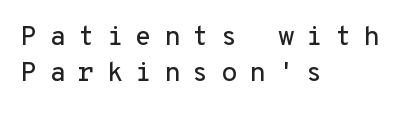
The image shows 27 px text type, upright; set left-aligned, normal line spacing (1.33x), unusually wide letter spacing (+0.44 em), not underlined.
